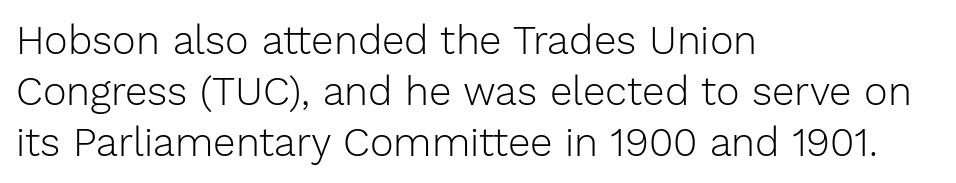
Q: Is the text bold? A: No.
Q: Is the text italic (slanted)? A: No, it is upright.
Q: Is the typeface a serif or a sans-serif typeface? A: Sans-serif.
Q: Is the text underlined? A: No.
Q: How is the paragraph aligned? A: Left-aligned.
Q: Is the spacing between letters normal or unusually wide? A: Normal.
Q: Is the spacing between lines tight, normal or loose? A: Normal.
Q: Width (condensed, normal, or wide)? A: Normal.
Q: Stroke contrast? A: Low.
Q: x-height? A: Medium.
Q: Monospaced? A: No.
